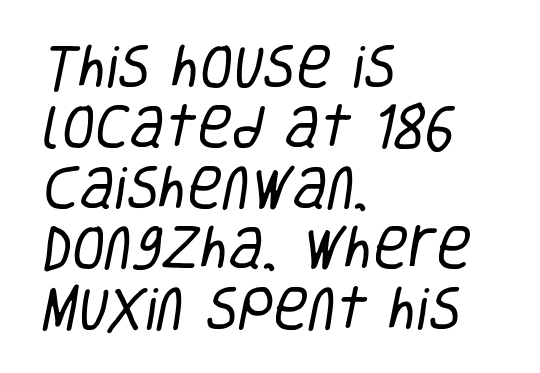
{"serif": "no", "bold": "no", "weight": "regular", "width": "condensed", "stroke_contrast": "low", "x_height": "large", "monospaced": "no", "underline": "no", "align": "left", "line_spacing": "normal", "line_spacing_ratio": 1.26, "letter_spacing": "normal", "letter_spacing_em": 0.0, "glyph_px": 48}
